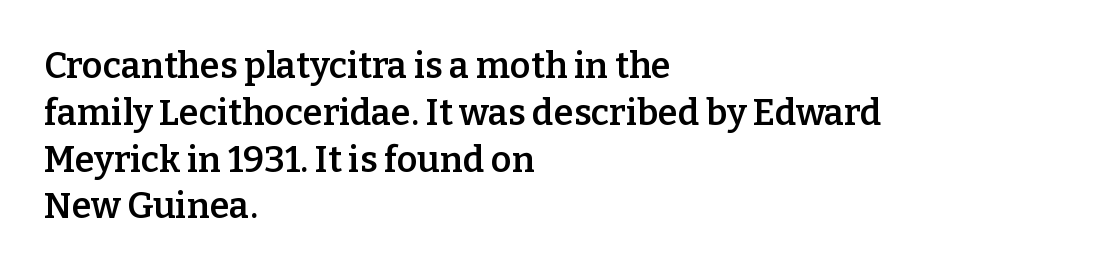
The image shows 36 px semibold serif type, upright; set left-aligned, normal line spacing (1.3x), normal letter spacing, not underlined; low stroke contrast and a medium x-height.
